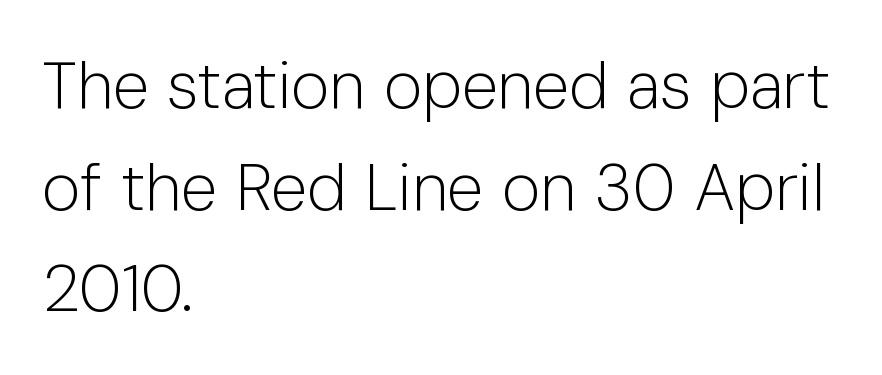
The image shows 66 px light sans-serif type, upright; set left-aligned, normal line spacing (1.54x), normal letter spacing, not underlined; low stroke contrast and a medium x-height.
